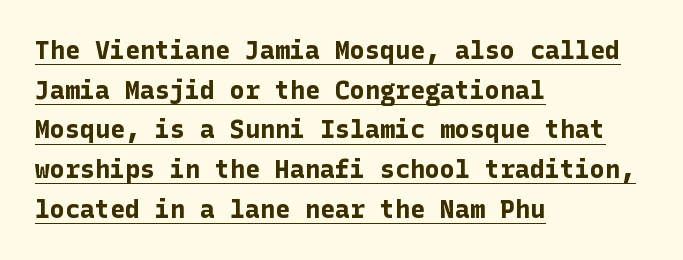
Default kerning and tracking; the words read as compact shapes. Each line of the rendering has a horizontal stroke beneath the glyphs. The leading is moderate, giving the passage an even texture. Every stem runs plumb, perpendicular to the baseline. Bold? Absolutely — the strokes are thick and heavy. Horizontal alignment here is leftward, the default for most running prose.
